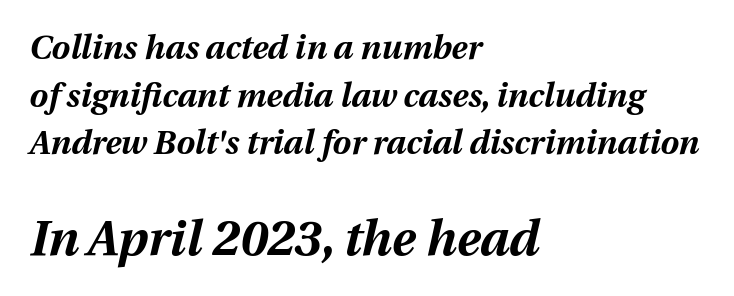
The image shows 49 px bold type, italic (leaning right); set left-aligned, normal line spacing (1.44x), normal letter spacing, not underlined; the second (bottom) block is 1.48x larger; medium stroke contrast and a medium x-height.
